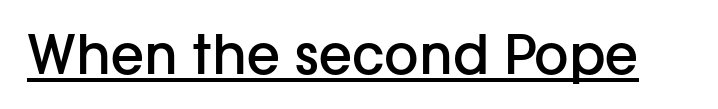
{"serif": "no", "italic": "no", "bold": "semi", "weight": "semibold", "width": "normal", "stroke_contrast": "low", "x_height": "medium", "monospaced": "no", "underline": "yes", "letter_spacing": "normal", "letter_spacing_em": 0.0, "glyph_px": 54}
